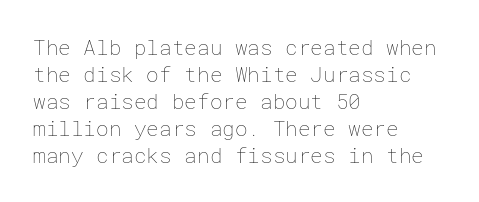
These lines keep a tight, regular rhythm from letter to letter. The rows are spaced the way most documents space them. Nothing heavy about these letters — not bold at all. A roman cut, with each character standing at attention. Check under the words: just untouched page. All the whitespace from short lines collects on the right.
